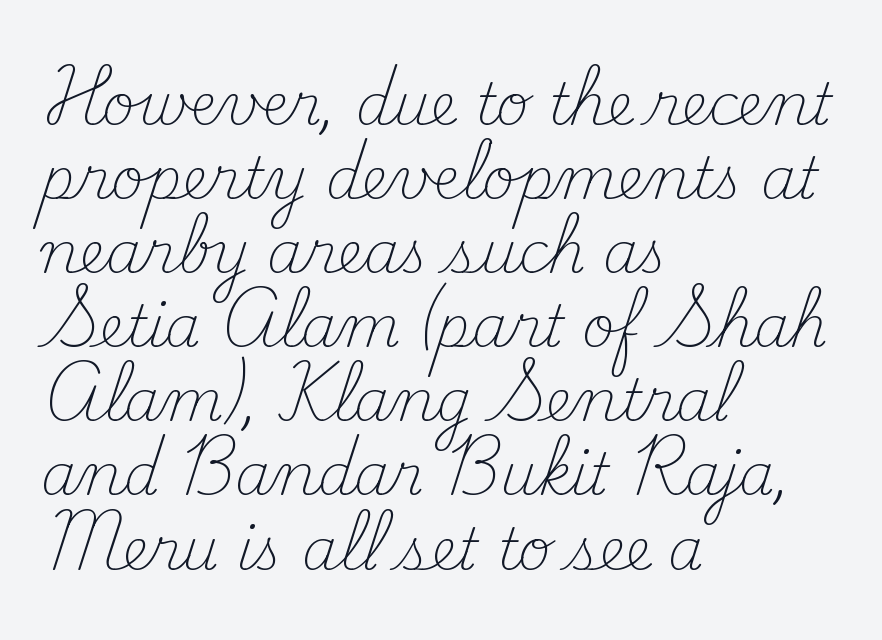
Q: Is the text bold? A: No.
Q: Is the text italic (slanted)? A: Yes.
Q: Is the typeface a serif or a sans-serif typeface? A: Serif.
Q: Is the text underlined? A: No.
Q: How is the paragraph aligned? A: Left-aligned.
Q: Is the spacing between letters normal or unusually wide? A: Normal.
Q: Is the spacing between lines tight, normal or loose? A: Normal.
Q: Width (condensed, normal, or wide)? A: Normal.
Q: Stroke contrast? A: Medium.
Q: x-height? A: Small.
Q: Monospaced? A: No.
